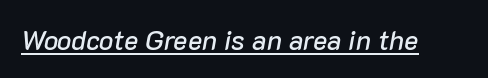
Q: Is the text italic (slanted)? A: Yes, it leans right by about 10 degrees.
Q: Is the text underlined? A: Yes.
Q: Is the spacing between letters normal or unusually wide? A: Normal.
